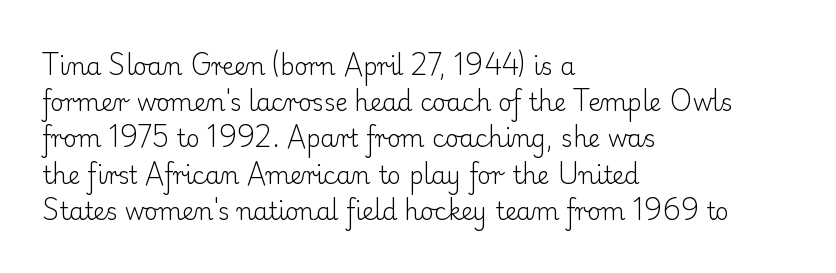
The image shows 24 px text type, upright; set left-aligned, normal line spacing (1.51x), normal letter spacing, not underlined.
